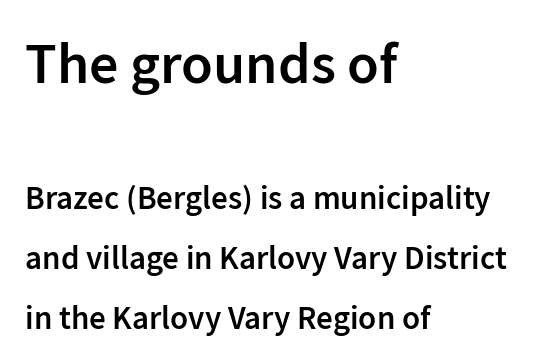
Q: Is the text bold? A: Semi-bold.
Q: Is the text italic (slanted)? A: No, it is upright.
Q: Is the typeface a serif or a sans-serif typeface? A: Sans-serif.
Q: Is the text underlined? A: No.
Q: How is the paragraph aligned? A: Left-aligned.
Q: Is the spacing between letters normal or unusually wide? A: Normal.
Q: Which block of text is set in a larger size, the first (top) or the second (bottom)? A: The first (top) one.
Q: Width (condensed, normal, or wide)? A: Normal.
Q: Stroke contrast? A: Low.
Q: x-height? A: Medium.
Q: Monospaced? A: No.
